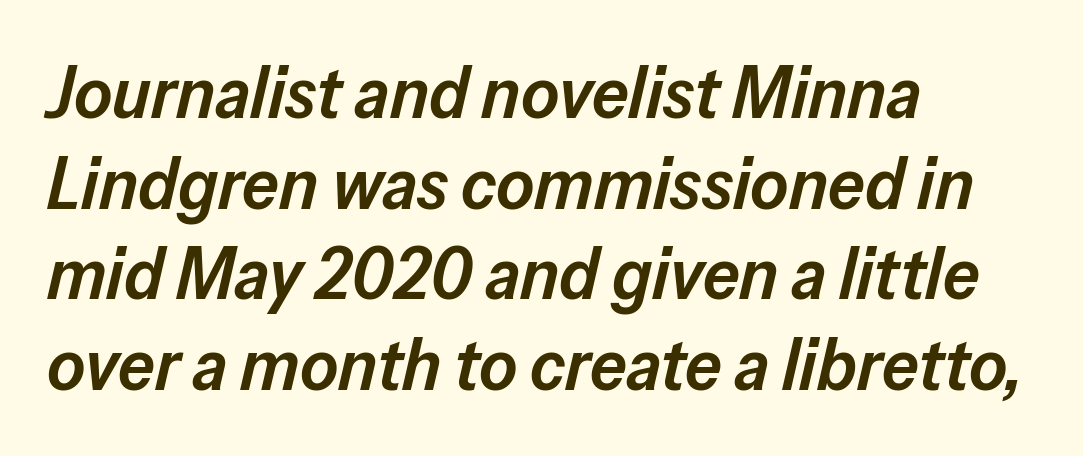
Q: Is the text bold? A: Semi-bold.
Q: Is the text italic (slanted)? A: Yes, it leans right by about 13 degrees.
Q: Is the text underlined? A: No.
Q: How is the paragraph aligned? A: Left-aligned.
Q: Is the spacing between letters normal or unusually wide? A: Normal.
Q: Width (condensed, normal, or wide)? A: Normal.
Q: Stroke contrast? A: Low.
Q: x-height? A: Medium.
Q: Monospaced? A: No.
